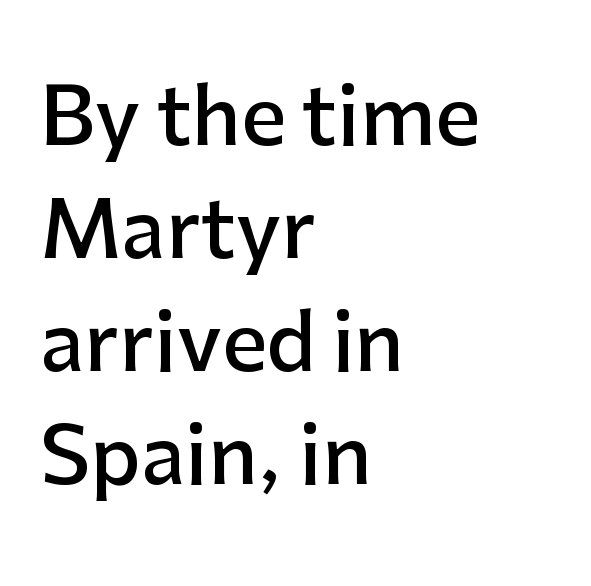
The glyphs have the mass of a demibold cut, below bold. Looks like regular typesetting: each glyph gets only the width it needs. Vertical strokes here are truly vertical. Descender tails drop into unmarked territory.
